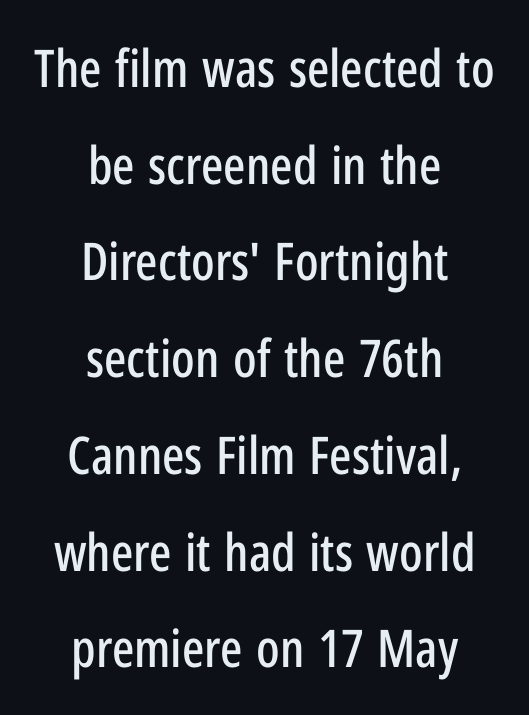
Nothing sits at the stroke ends, so this counts as sans-serif. The letterforms sit shoulder to shoulder at normal distance. The rendering uses natural spacing where letterforms have individual widths. The specimen reads as upright at a glance.
